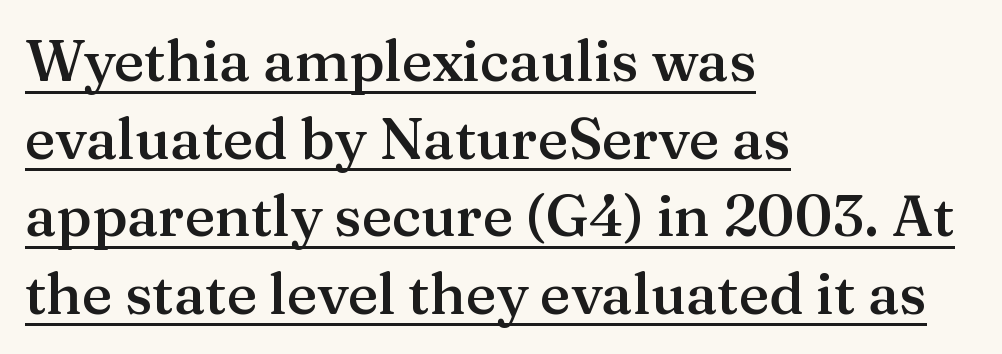
Q: Is the text bold? A: Semi-bold.
Q: Is the text italic (slanted)? A: No, it is upright.
Q: Is the typeface a serif or a sans-serif typeface? A: Serif.
Q: Is the text underlined? A: Yes.
Q: How is the paragraph aligned? A: Left-aligned.
Q: Is the spacing between letters normal or unusually wide? A: Normal.
Q: Is the spacing between lines tight, normal or loose? A: Normal.
Q: Width (condensed, normal, or wide)? A: Normal.
Q: Stroke contrast? A: Medium.
Q: x-height? A: Medium.
Q: Monospaced? A: No.
